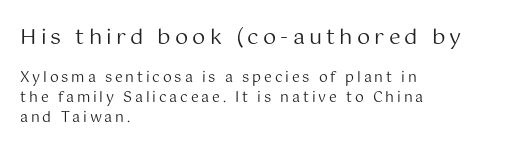
{"italic": "no", "bold": "no", "underline": "no", "align": "left", "line_spacing": "normal", "line_spacing_ratio": 1.41, "letter_spacing": "wide", "letter_spacing_em": 0.2, "larger_block": "first", "size_ratio": 1.5, "glyph_px": 21}
